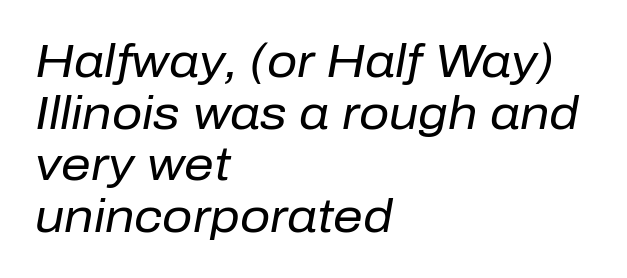
Q: Is the text bold? A: No.
Q: Is the text italic (slanted)? A: Yes, it leans right by about 10 degrees.
Q: Is the text underlined? A: No.
Q: How is the paragraph aligned? A: Left-aligned.
Q: Is the spacing between letters normal or unusually wide? A: Normal.
Q: Is the spacing between lines tight, normal or loose? A: Tight.
Q: Width (condensed, normal, or wide)? A: Normal.
Q: Stroke contrast? A: Low.
Q: x-height? A: Medium.
Q: Monospaced? A: No.
